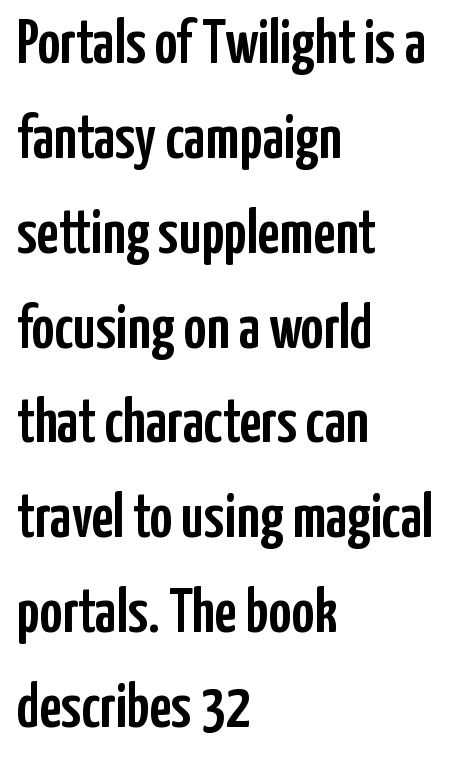
Q: Is the text italic (slanted)? A: No, it is upright.
Q: Is the typeface a serif or a sans-serif typeface? A: Sans-serif.
Q: Is the text underlined? A: No.
Q: How is the paragraph aligned? A: Left-aligned.
Q: Is the spacing between letters normal or unusually wide? A: Normal.
Q: Is the spacing between lines tight, normal or loose? A: Normal.
Q: Width (condensed, normal, or wide)? A: Condensed.
Q: Stroke contrast? A: Low.
Q: x-height? A: Medium.
Q: Monospaced? A: No.
